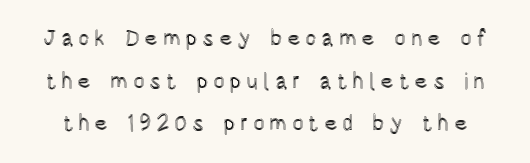
The image shows 22 px text type, upright; set loose line spacing (1.94x), unusually wide letter spacing (+0.21 em), not underlined.
